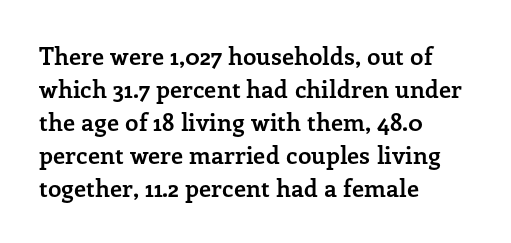
{"italic": "no", "bold": "yes", "underline": "no", "align": "left", "line_spacing": "normal", "line_spacing_ratio": 1.37, "letter_spacing": "normal", "letter_spacing_em": 0.0, "glyph_px": 24}
